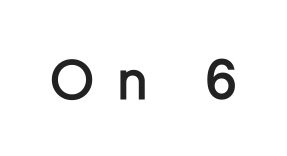
The letters stand upright; this is a roman face. Regarding serifs, this sample does without them. A clean baseline with only descenders dipping below it. Weight check: semibold — heavier than regular, not quite bold.
